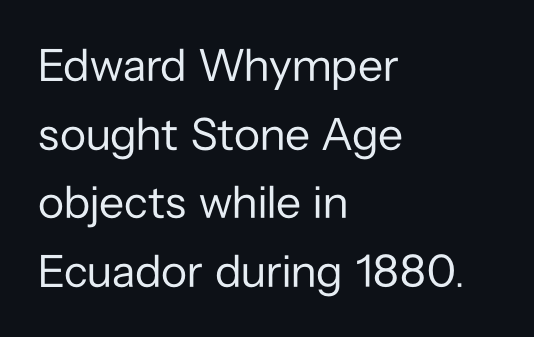
Q: Is the text bold? A: No.
Q: Is the text italic (slanted)? A: No, it is upright.
Q: Is the typeface a serif or a sans-serif typeface? A: Sans-serif.
Q: Is the text underlined? A: No.
Q: How is the paragraph aligned? A: Left-aligned.
Q: Is the spacing between letters normal or unusually wide? A: Normal.
Q: Is the spacing between lines tight, normal or loose? A: Normal.
Q: Width (condensed, normal, or wide)? A: Normal.
Q: Stroke contrast? A: Low.
Q: x-height? A: Medium.
Q: Monospaced? A: No.
